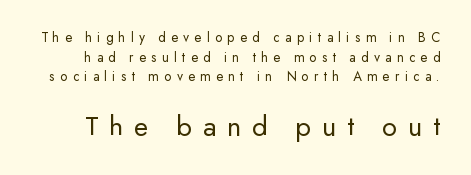
Q: Is the text bold? A: No.
Q: Is the text italic (slanted)? A: No, it is upright.
Q: Is the typeface a serif or a sans-serif typeface? A: Sans-serif.
Q: Is the text underlined? A: No.
Q: Is the spacing between letters normal or unusually wide? A: Unusually wide.
Q: Is the spacing between lines tight, normal or loose? A: Normal.
Q: Which block of text is set in a larger size, the first (top) or the second (bottom)? A: The second (bottom) one.
Q: Width (condensed, normal, or wide)? A: Normal.
Q: Stroke contrast? A: Low.
Q: x-height? A: Small.
Q: Monospaced? A: No.
